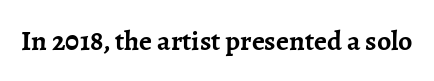
Any mark beneath the type? The region is blank. The passage shown has conventional tracking throughout. The font's upright variant was chosen for this text. The designer went with a serif here, giving each stem small feet.
